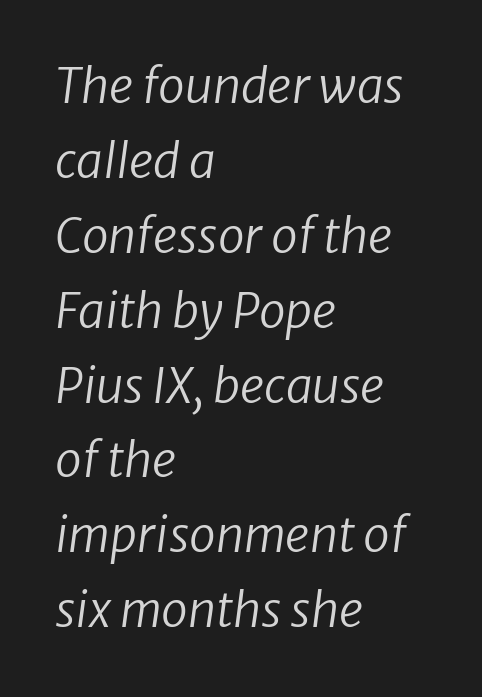
The image shows 48 px regular-weight sans-serif type; set left-aligned, normal line spacing (1.56x), normal letter spacing, not underlined; low stroke contrast and a medium x-height.
